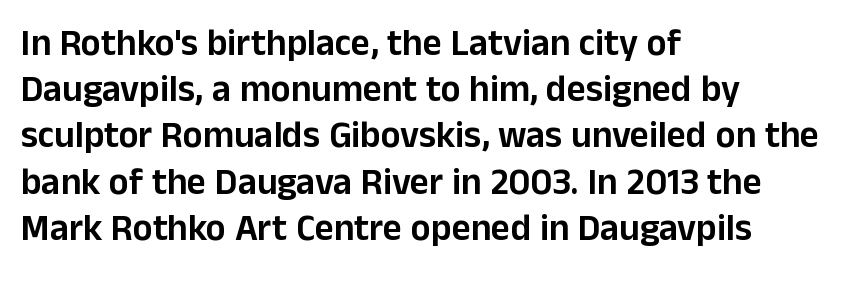
The image shows 37 px sans-serif type, upright; set left-aligned, normal line spacing (1.25x), normal letter spacing, not underlined; low stroke contrast and a medium x-height.
